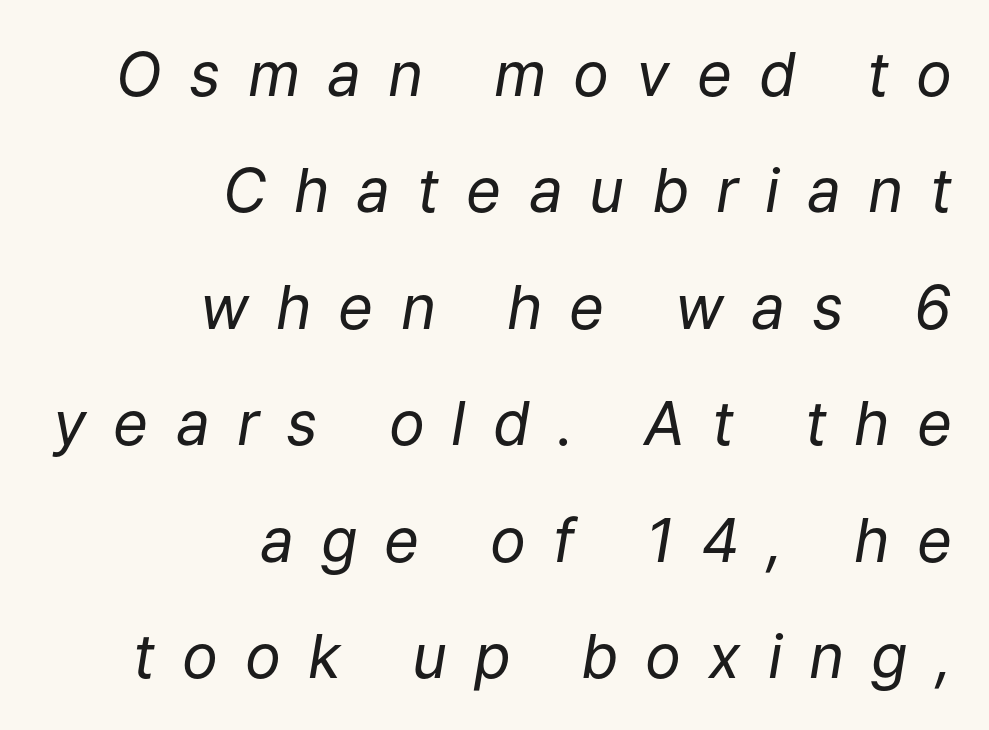
Compared with typical paragraphs, the rows here are farther apart. Heaviness? Minimal to ordinary, like unemphasized prose. Quick note: underline off. Does the lettering tilt? It does — this is italic.
